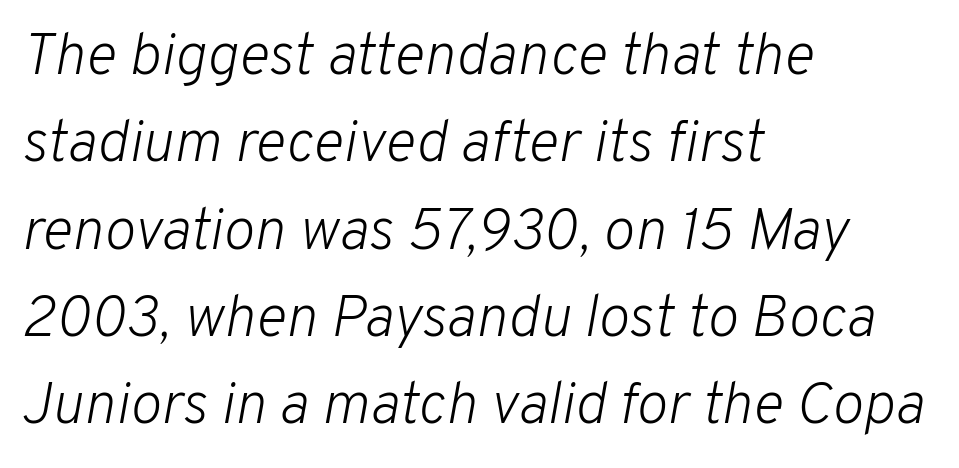
Is the stroke heavy? The answer is a plain regular-or-lighter. A typesetter would call this leading conventional body-copy spacing. A typesetter would call this proportional, since set widths differ per character. A typesetter would call this zero additional tracking. Only glyphs here, with clear space below each row.
